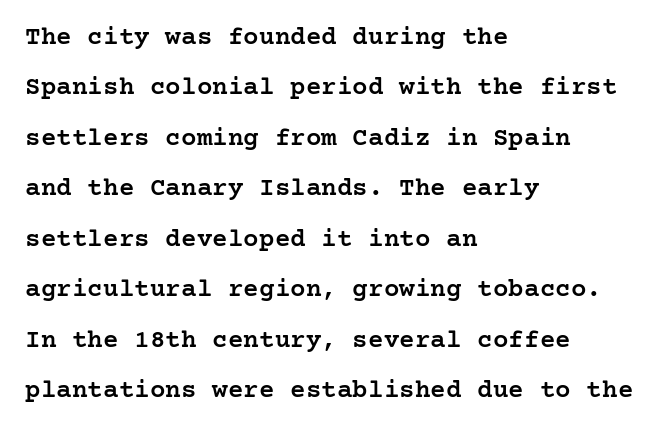
{"italic": "no", "bold": "semi", "underline": "no", "align": "left", "line_spacing": "loose", "line_spacing_ratio": 1.94, "letter_spacing": "normal", "letter_spacing_em": 0.0, "glyph_px": 26}
